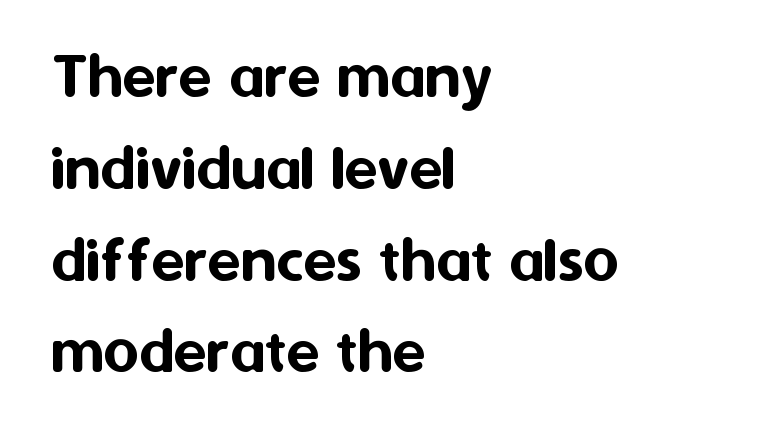
{"serif": "no", "italic": "no", "width": "normal", "stroke_contrast": "medium", "x_height": "medium", "monospaced": "no", "underline": "no", "align": "left", "line_spacing": "normal", "line_spacing_ratio": 1.35, "letter_spacing": "normal", "letter_spacing_em": 0.0, "glyph_px": 68}
